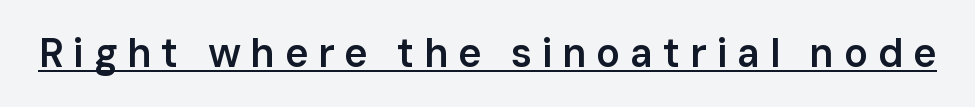
Think of a printed novel: that variable character pitch is what you see here. Each line of the rendering has a horizontal stroke beneath the glyphs. The letterforms stand isolated, each surrounded by extra space. Rendered with straight, roman letterforms. You can tell from the bare stems that sans-serif type was used.
